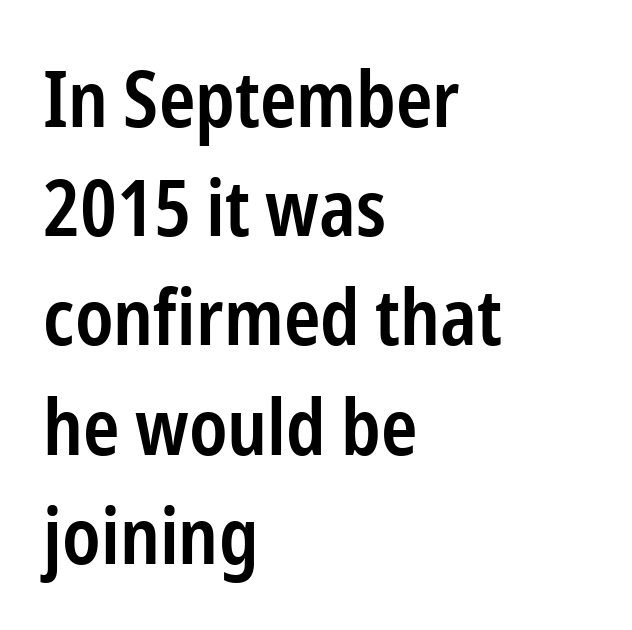
These lines are rendered in a variable-pitch font. Is the block centered? No — it sits flush against the left margin. Words appear dense and cohesive because spacing is normal. Summary of vertical rhythm: regular, with standard interline spacing. Emphasis by weight is partial: semibold. A roman cut, with each character standing at attention.
